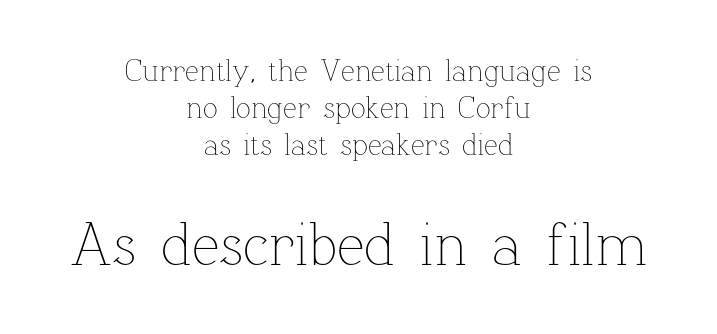
{"italic": "no", "bold": "no", "weight": "thin", "width": "normal", "stroke_contrast": "low", "x_height": "medium", "monospaced": "no", "underline": "no", "align": "center", "line_spacing_ratio": 1.19, "letter_spacing": "normal", "letter_spacing_em": 0.0, "larger_block": "second", "size_ratio": 2.0, "glyph_px": 62}
